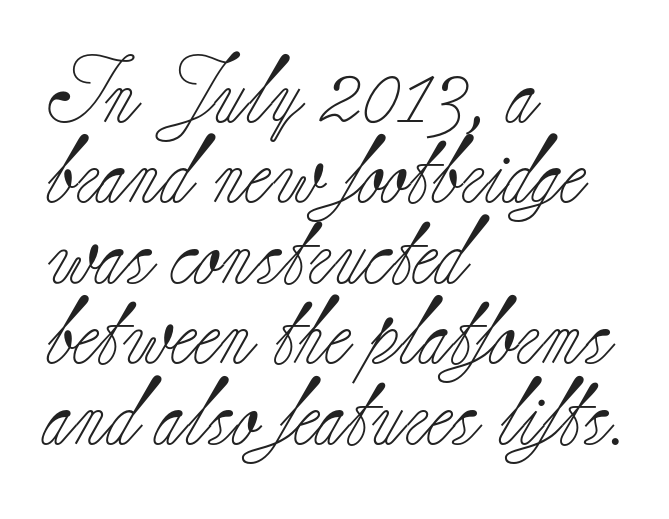
{"serif": "yes", "bold": "no", "weight": "light", "width": "normal", "stroke_contrast": "low", "x_height": "small", "monospaced": "no", "underline": "no", "align": "left", "line_spacing_ratio": 1.2, "letter_spacing": "normal", "letter_spacing_em": 0.0, "glyph_px": 67}
